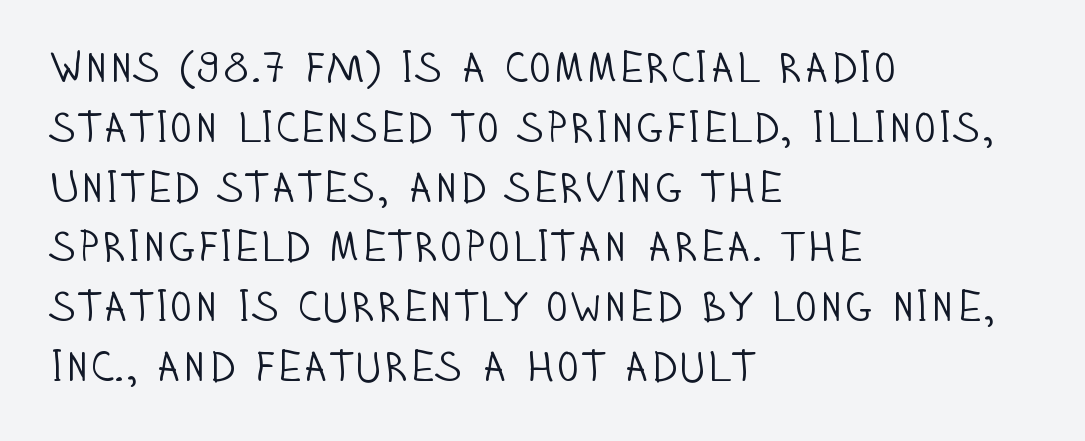
{"serif": "no", "italic": "no", "bold": "no", "weight": "light", "width": "condensed", "stroke_contrast": "low", "x_height": "large", "monospaced": "no", "underline": "no", "align": "left", "line_spacing": "normal", "line_spacing_ratio": 1.39, "letter_spacing": "normal", "letter_spacing_em": 0.0, "glyph_px": 43}
